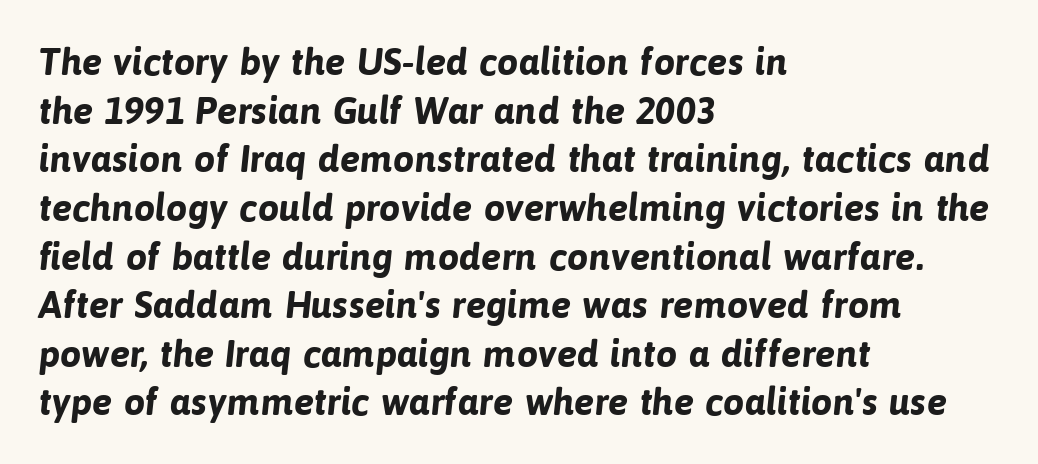
Varying glyph widths throughout — classic text-font behaviour. The space between consecutive lines is moderate. Note: no serifs on the glyphs. These lines carry a lot of weight — the face is fully bold.
